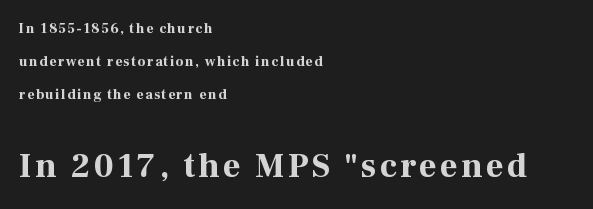
{"serif": "yes", "italic": "no", "bold": "yes", "weight": "bold", "width": "normal", "stroke_contrast": "high", "x_height": "medium", "monospaced": "no", "underline": "no", "align": "left", "line_spacing": "loose", "line_spacing_ratio": 2.34, "larger_block": "second", "size_ratio": 2.43, "glyph_px": 34}
